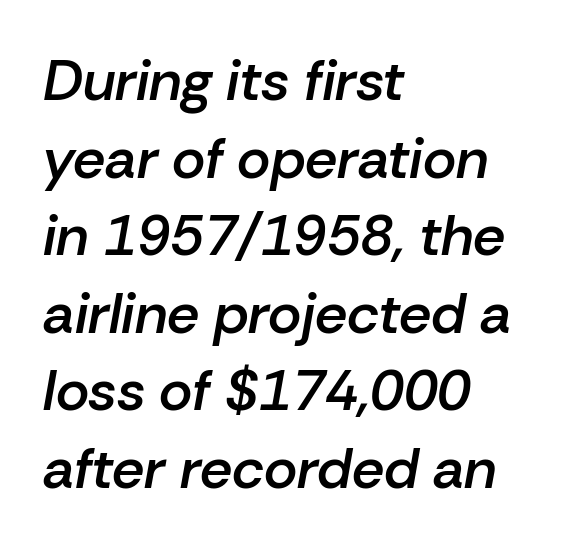
{"italic": "yes", "lean": "right", "slant_degrees": 10, "bold": "semi", "weight": "semibold", "width": "normal", "stroke_contrast": "low", "x_height": "medium", "monospaced": "no", "underline": "no", "align": "left", "line_spacing": "normal", "line_spacing_ratio": 1.36, "letter_spacing": "normal", "letter_spacing_em": 0.0, "glyph_px": 57}
